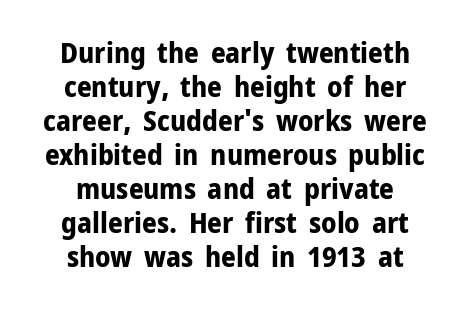
Decoration check: the copy has no underline. Does the copy run flush right? No — it is centered line by line. Characters remain perfectly vertical along every line. Unlike a traditional serif, this face leaves its strokes unadorned. Does the weight exceed regular? Yes, all the way to bold.
